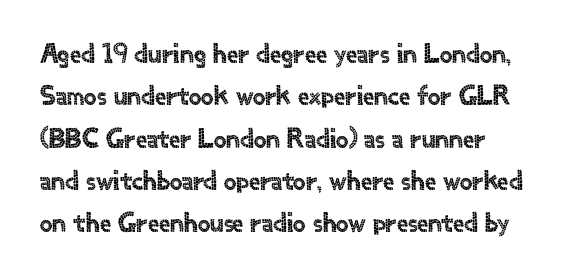
The image shows 28 px sans-serif type, upright; set normal line spacing (1.51x), normal letter spacing, not underlined; a small x-height.
